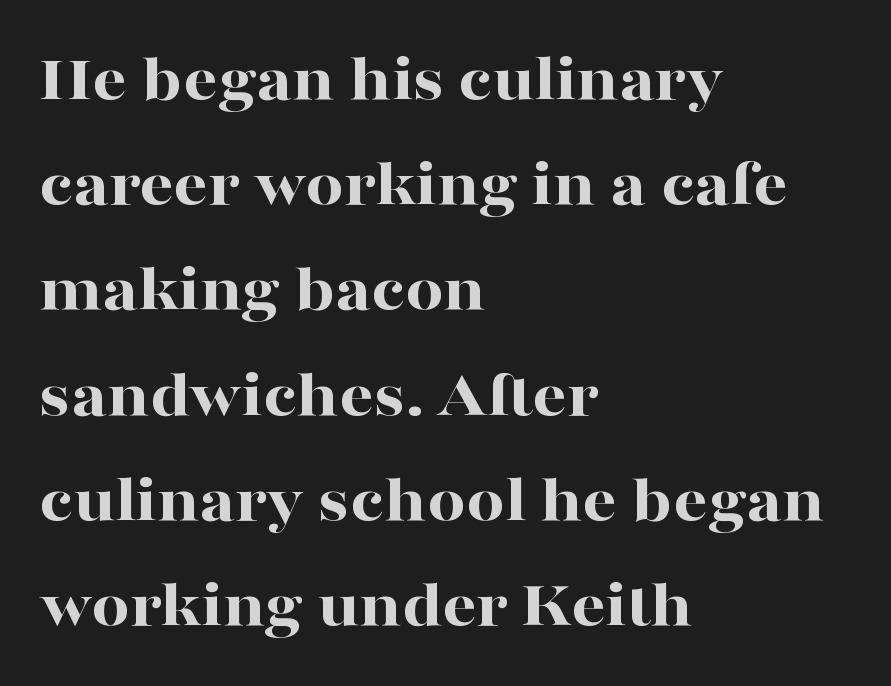
Q: Is the text bold? A: Yes.
Q: Is the text italic (slanted)? A: No, it is upright.
Q: Is the typeface a serif or a sans-serif typeface? A: Serif.
Q: Is the text underlined? A: No.
Q: How is the paragraph aligned? A: Left-aligned.
Q: Is the spacing between letters normal or unusually wide? A: Normal.
Q: Is the spacing between lines tight, normal or loose? A: Normal.
Q: Width (condensed, normal, or wide)? A: Wide.
Q: Stroke contrast? A: High.
Q: x-height? A: Medium.
Q: Monospaced? A: No.
